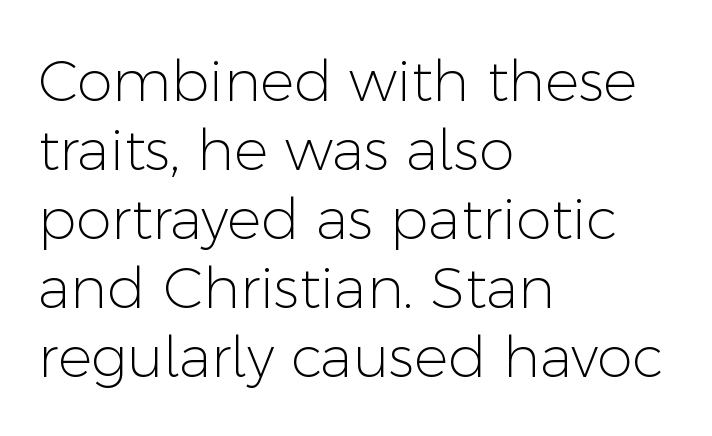
{"serif": "no", "italic": "no", "bold": "no", "weight": "light", "width": "normal", "stroke_contrast": "low", "x_height": "medium", "monospaced": "no", "underline": "no", "align": "left", "line_spacing_ratio": 1.21, "letter_spacing": "normal", "letter_spacing_em": 0.0, "glyph_px": 57}
